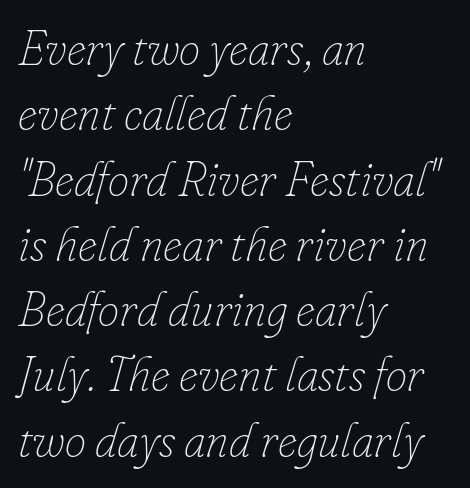
{"italic": "yes", "lean": "right", "slant_degrees": 16, "bold": "no", "weight": "thin", "width": "normal", "stroke_contrast": "low", "x_height": "small", "monospaced": "no", "underline": "no", "align": "left", "line_spacing": "normal", "line_spacing_ratio": 1.36, "letter_spacing": "normal", "letter_spacing_em": 0.0, "glyph_px": 48}
